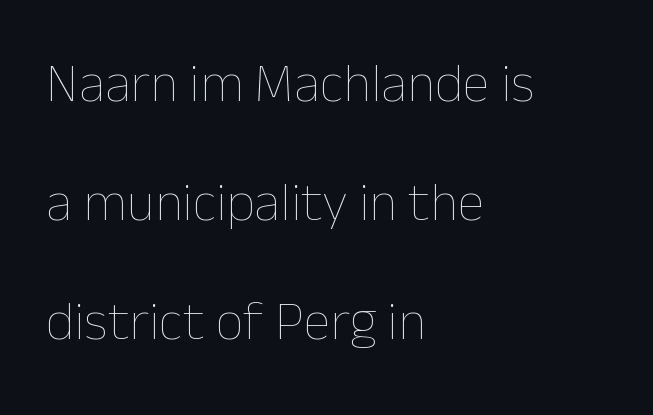
{"italic": "no", "bold": "no", "weight": "thin", "width": "normal", "stroke_contrast": "low", "x_height": "medium", "monospaced": "no", "underline": "no", "align": "left", "line_spacing": "loose", "line_spacing_ratio": 2.16, "letter_spacing": "normal", "letter_spacing_em": 0.0, "glyph_px": 55}
